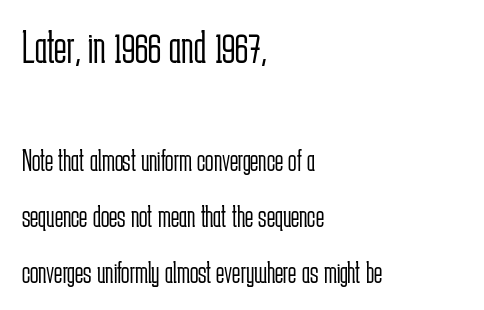
{"serif": "no", "italic": "no", "bold": "no", "weight": "light", "width": "condensed", "stroke_contrast": "low", "x_height": "medium", "monospaced": "no", "underline": "no", "align": "left", "line_spacing_ratio": 1.8, "letter_spacing": "normal", "letter_spacing_em": 0.0, "larger_block": "first", "size_ratio": 1.52, "glyph_px": 47}
